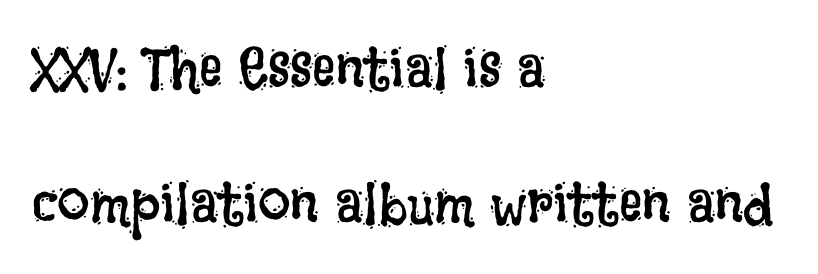
The image shows 58 px regular-weight, condensed type, upright; set left-aligned, loose line spacing (2.32x), normal letter spacing, not underlined; low stroke contrast and a large x-height.
